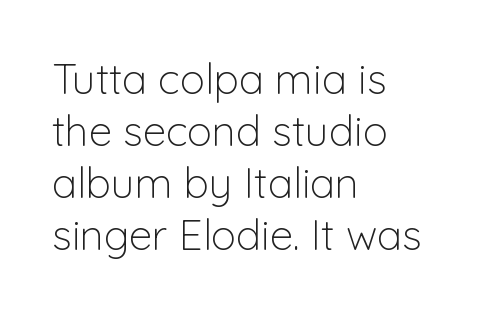
The image shows 42 px light sans-serif type, upright; set left-aligned, line spacing 1.24x, normal letter spacing, not underlined; low stroke contrast and a medium x-height.
